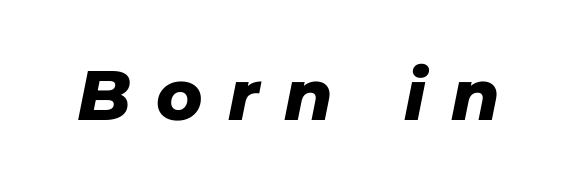
The image shows 70 px heavy type, italic (leaning right); set unusually wide letter spacing (+0.36 em), not underlined; low stroke contrast and a medium x-height.
